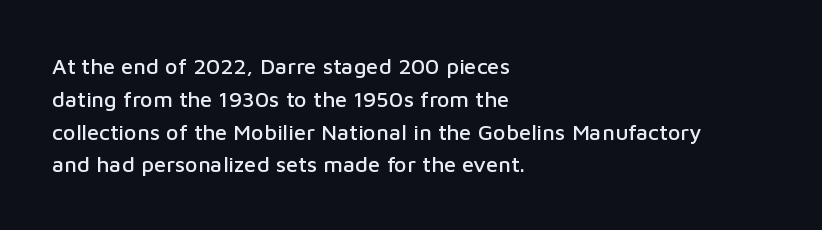
{"italic": "no", "underline": "no", "align": "left", "line_spacing": "normal", "line_spacing_ratio": 1.49, "letter_spacing": "normal", "letter_spacing_em": 0.0, "glyph_px": 22}
